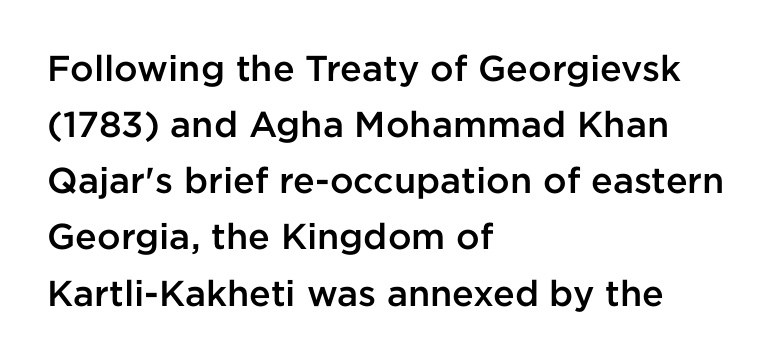
Q: Is the text bold? A: Semi-bold.
Q: Is the text italic (slanted)? A: No, it is upright.
Q: Is the typeface a serif or a sans-serif typeface? A: Sans-serif.
Q: Is the text underlined? A: No.
Q: How is the paragraph aligned? A: Left-aligned.
Q: Is the spacing between letters normal or unusually wide? A: Normal.
Q: Is the spacing between lines tight, normal or loose? A: Normal.
Q: Width (condensed, normal, or wide)? A: Normal.
Q: Stroke contrast? A: Low.
Q: x-height? A: Medium.
Q: Monospaced? A: No.
